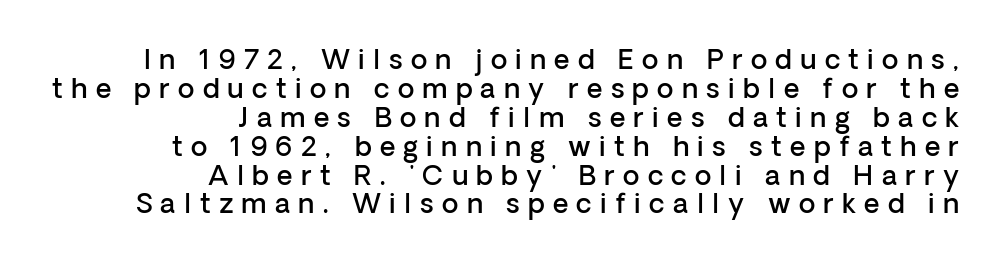
Q: Is the text bold? A: Semi-bold.
Q: Is the text italic (slanted)? A: No, it is upright.
Q: Is the text underlined? A: No.
Q: How is the paragraph aligned? A: Right-aligned.
Q: Is the spacing between letters normal or unusually wide? A: Unusually wide.
Q: Is the spacing between lines tight, normal or loose? A: Tight.
